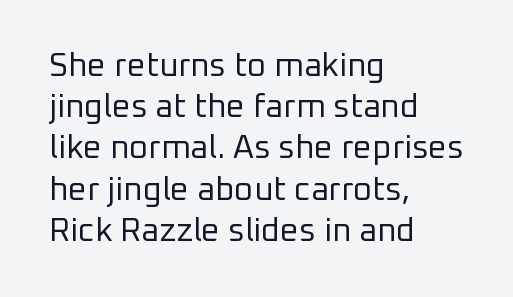
Type style note: lacks serifs. Honestly, the row spacing looks completely unremarkable. The face looks like a standard text weight, possibly lighter. The letters advance in unequal steps, a hallmark of proportional type.
